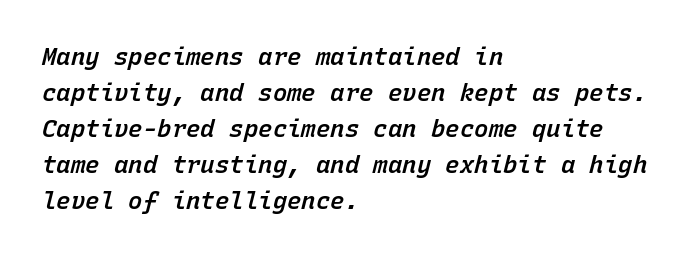
Does the leading feel generous? No, just average. Does the weight exceed regular? Yes, but only to semibold. Check under the words: just untouched page. Typeset ragged right — the left edge is the straight one.
